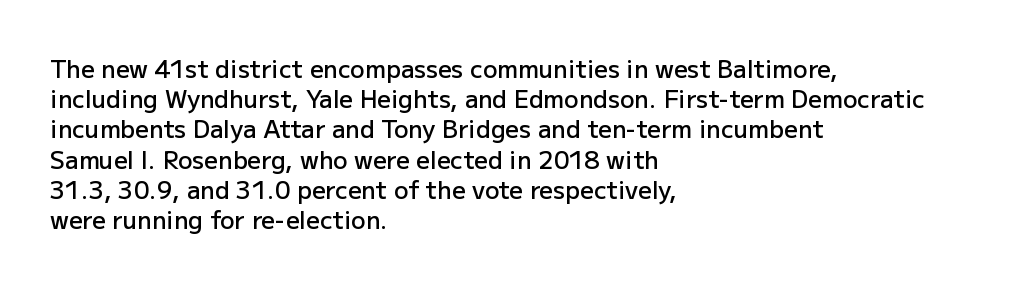
These lines are set flush left with a ragged right edge. Reading down the column, the eye jumps a familiar distance to each next line. The face used here is a semibold: visibly heavier than regular, lighter than bold. The specimen omits any rule beneath the text block's lines. Spacing between characters is what you'd get straight out of the box.
